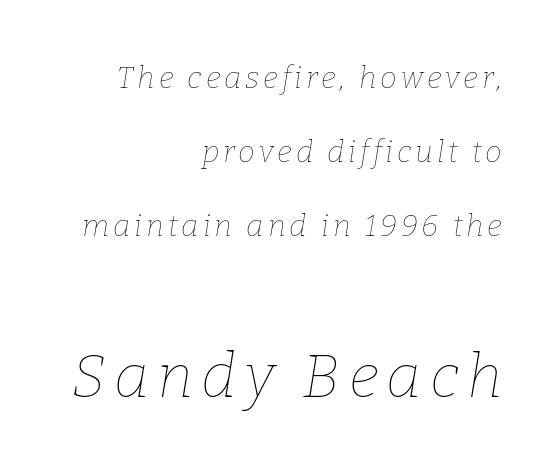
Q: Is the text bold? A: No.
Q: Is the text italic (slanted)? A: Yes, it leans right by about 9 degrees.
Q: Is the text underlined? A: No.
Q: How is the paragraph aligned? A: Right-aligned.
Q: Is the spacing between lines tight, normal or loose? A: Loose.
Q: Which block of text is set in a larger size, the first (top) or the second (bottom)? A: The second (bottom) one.
Q: Width (condensed, normal, or wide)? A: Normal.
Q: Stroke contrast? A: Low.
Q: x-height? A: Medium.
Q: Monospaced? A: No.
